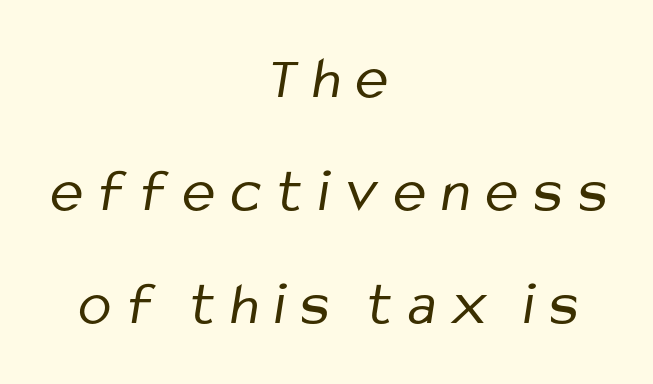
The image shows 61 px regular-weight, condensed sans-serif type; set centered, line spacing 1.85x, unusually wide letter spacing (+0.25 em), not underlined; low stroke contrast and a medium x-height.
